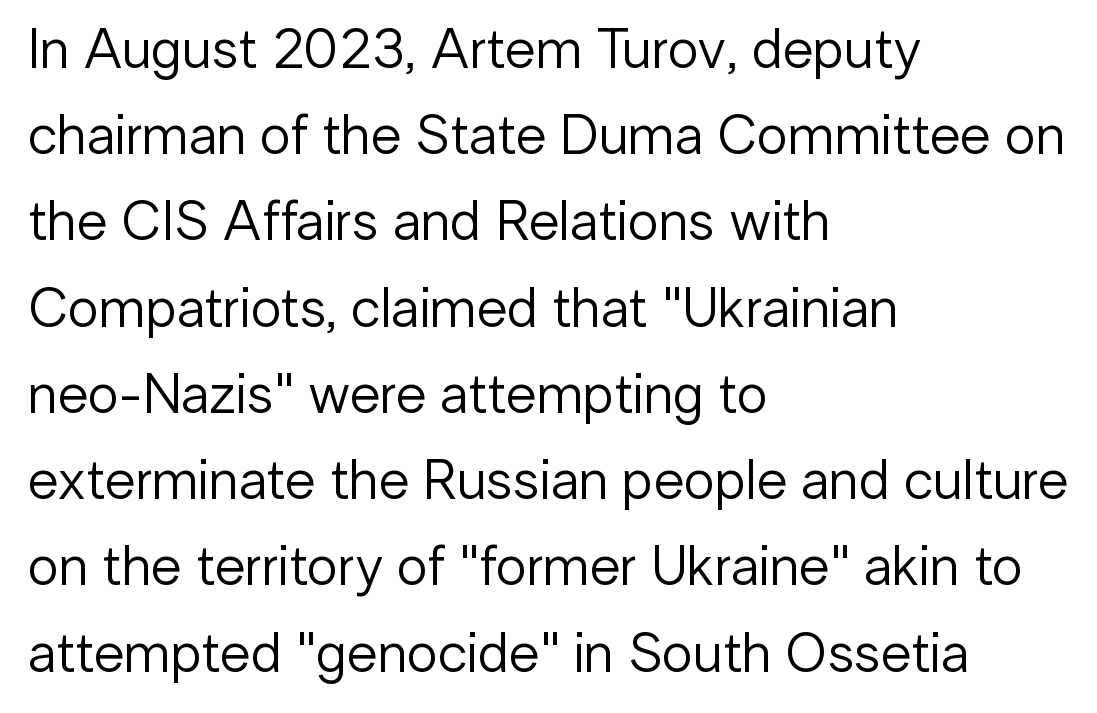
{"serif": "no", "italic": "no", "bold": "no", "weight": "regular", "width": "normal", "stroke_contrast": "low", "x_height": "medium", "monospaced": "no", "underline": "no", "align": "left", "line_spacing": "normal", "line_spacing_ratio": 1.54, "letter_spacing": "normal", "letter_spacing_em": 0.0, "glyph_px": 56}
